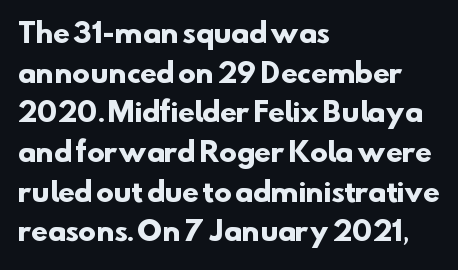
The image shows 27 px bold type; set left-aligned, normal line spacing (1.47x), normal letter spacing, not underlined.
